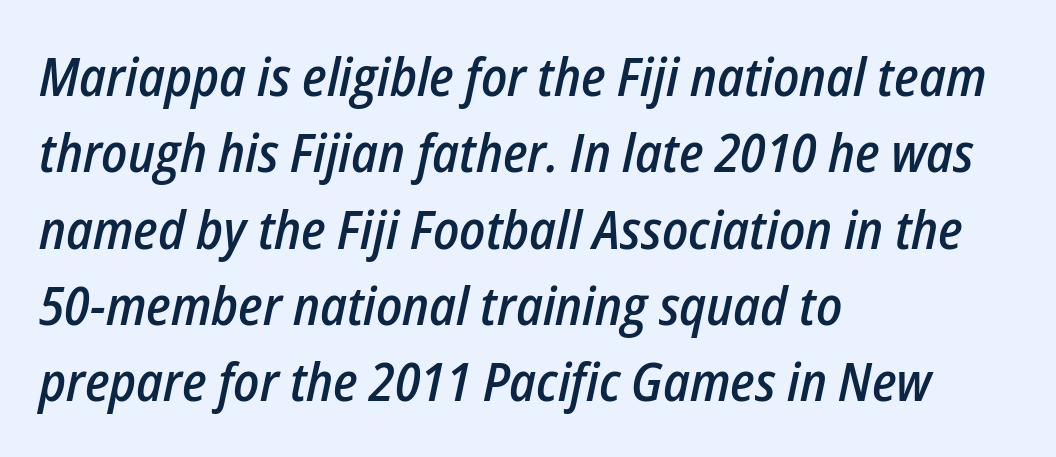
Q: Is the text bold? A: Semi-bold.
Q: Is the text italic (slanted)? A: Yes, it leans right by about 12 degrees.
Q: Is the text underlined? A: No.
Q: How is the paragraph aligned? A: Left-aligned.
Q: Is the spacing between letters normal or unusually wide? A: Normal.
Q: Is the spacing between lines tight, normal or loose? A: Normal.
Q: Width (condensed, normal, or wide)? A: Condensed.
Q: Stroke contrast? A: Low.
Q: x-height? A: Medium.
Q: Monospaced? A: No.
